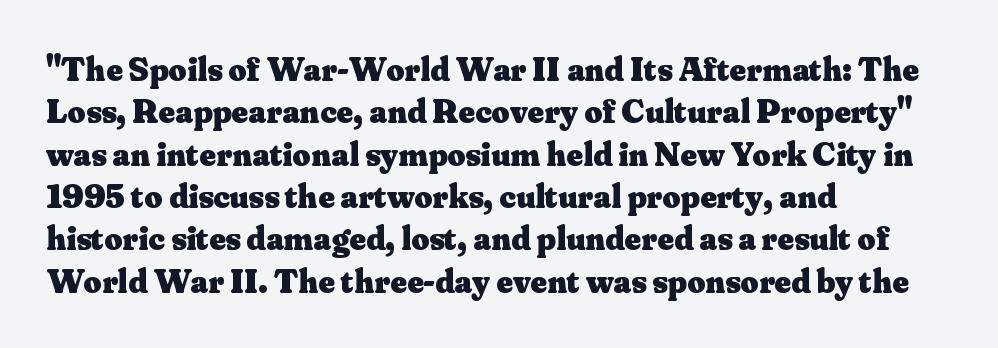
A typesetter would mark this as roman, not italic. Here the designer chose a conventional face with non-uniform glyph widths. Check under the words: just untouched page. Set as a true bold cut, around the 700 mark.
